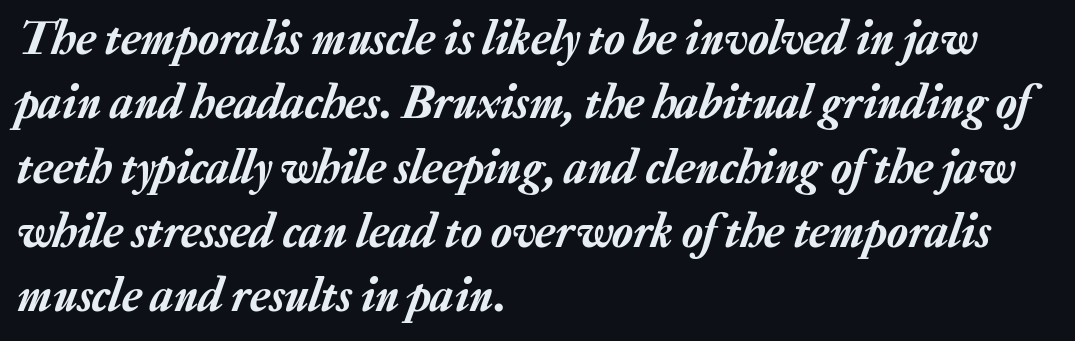
The image shows 48 px text type, italic (leaning right); set left-aligned, normal line spacing (1.34x), normal letter spacing, not underlined; low stroke contrast and a medium x-height.
